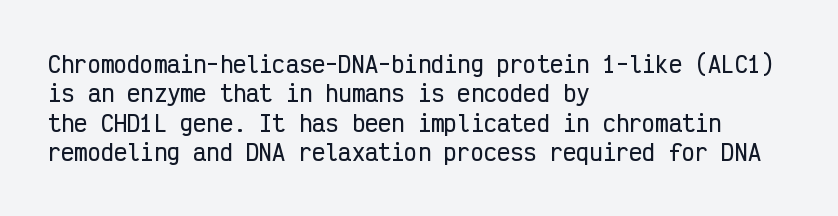
Reading down the block, your eye returns to a fixed left position each line. The type sits square on the baseline with zero lean. The space directly below the letters is spotless. Notice how descenders clear the ascenders below comfortably — that's standard leading. Each word holds together tightly as a unit, with standard inter-letter gaps.
